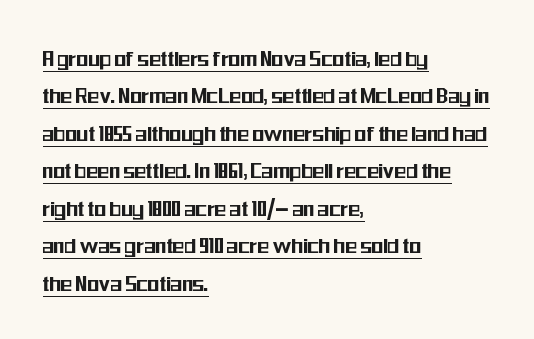
{"italic": "no", "underline": "yes", "align": "left", "line_spacing": "normal", "line_spacing_ratio": 1.56, "letter_spacing": "normal", "letter_spacing_em": 0.0, "glyph_px": 24}
